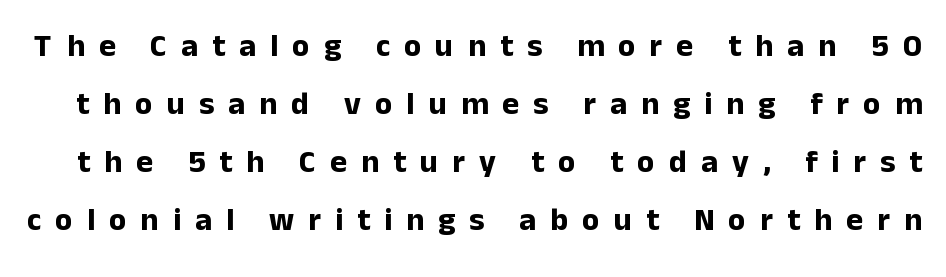
Q: Is the text bold? A: Yes.
Q: Is the text italic (slanted)? A: No, it is upright.
Q: Is the typeface a serif or a sans-serif typeface? A: Sans-serif.
Q: Is the text underlined? A: No.
Q: Is the spacing between letters normal or unusually wide? A: Unusually wide.
Q: Width (condensed, normal, or wide)? A: Normal.
Q: Stroke contrast? A: Low.
Q: x-height? A: Medium.
Q: Monospaced? A: No.
